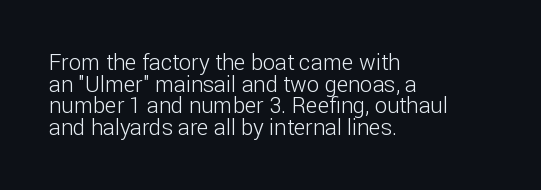
The image shows 22 px text type, upright; set left-aligned, tight line spacing (0.98x), normal letter spacing, not underlined.
